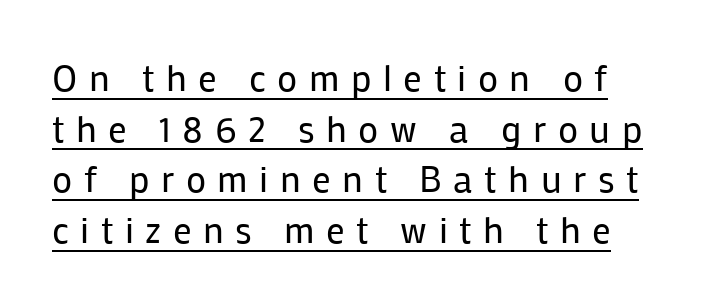
Q: Is the text bold? A: No.
Q: Is the text italic (slanted)? A: No, it is upright.
Q: Is the typeface a serif or a sans-serif typeface? A: Sans-serif.
Q: Is the text underlined? A: Yes.
Q: Is the spacing between letters normal or unusually wide? A: Unusually wide.
Q: Is the spacing between lines tight, normal or loose? A: Normal.
Q: Width (condensed, normal, or wide)? A: Normal.
Q: Stroke contrast? A: Low.
Q: x-height? A: Medium.
Q: Monospaced? A: No.
